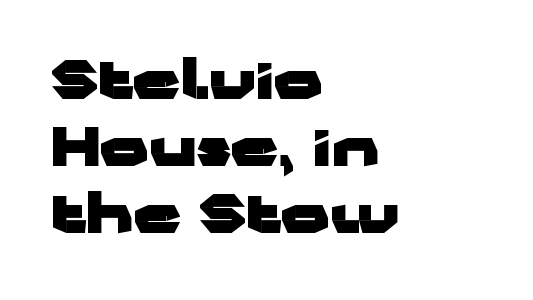
Q: Is the text bold? A: Yes.
Q: Is the text italic (slanted)? A: No, it is upright.
Q: Is the typeface a serif or a sans-serif typeface? A: Sans-serif.
Q: Is the text underlined? A: No.
Q: How is the paragraph aligned? A: Left-aligned.
Q: Is the spacing between letters normal or unusually wide? A: Normal.
Q: Is the spacing between lines tight, normal or loose? A: Normal.
Q: Width (condensed, normal, or wide)? A: Wide.
Q: Stroke contrast? A: Low.
Q: x-height? A: Medium.
Q: Monospaced? A: No.
